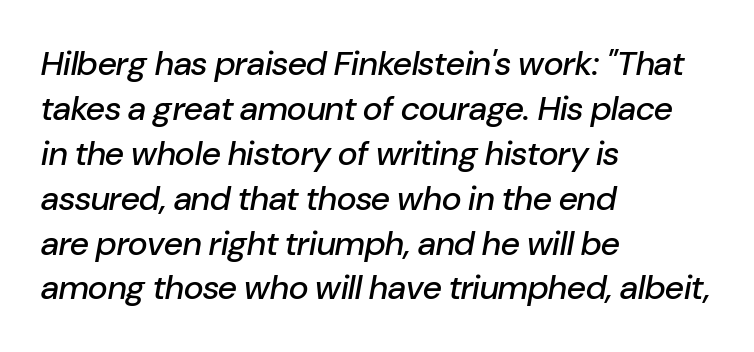
The space beneath each line is pristine and unruled. The ragged edge is on the right, which tells us the setting is flush left. Vertically, the passage feels balanced, rows spaced as you'd expect. This is oblique type, the kind used for emphasis or titles. Do the characters align in a grid? No, the font is proportional. Students, note that the glyphs here touch the page at normal intervals.
